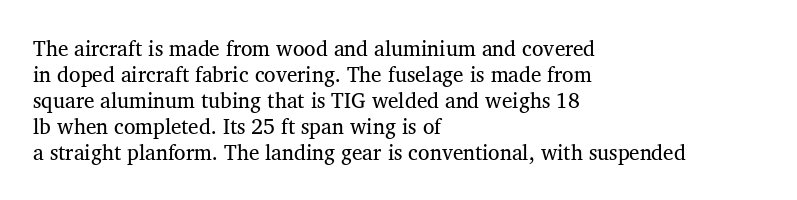
The typography opts for an upright posture over an oblique one. Unmarked baselines from the first word to the last. Students, note that the glyphs here touch the page at normal intervals. Which margin do the lines hug? The left one — the right edge is uneven. The typesetting does not lean heavy: it is not bold.
